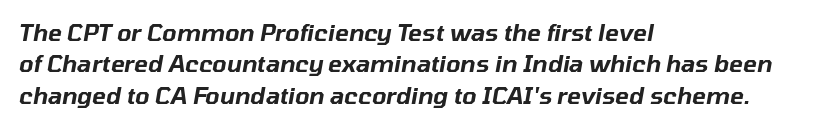
{"italic": "yes", "lean": "right", "slant_degrees": 10, "underline": "no", "align": "left", "line_spacing": "normal", "line_spacing_ratio": 1.36, "letter_spacing": "normal", "letter_spacing_em": 0.0, "glyph_px": 23}
